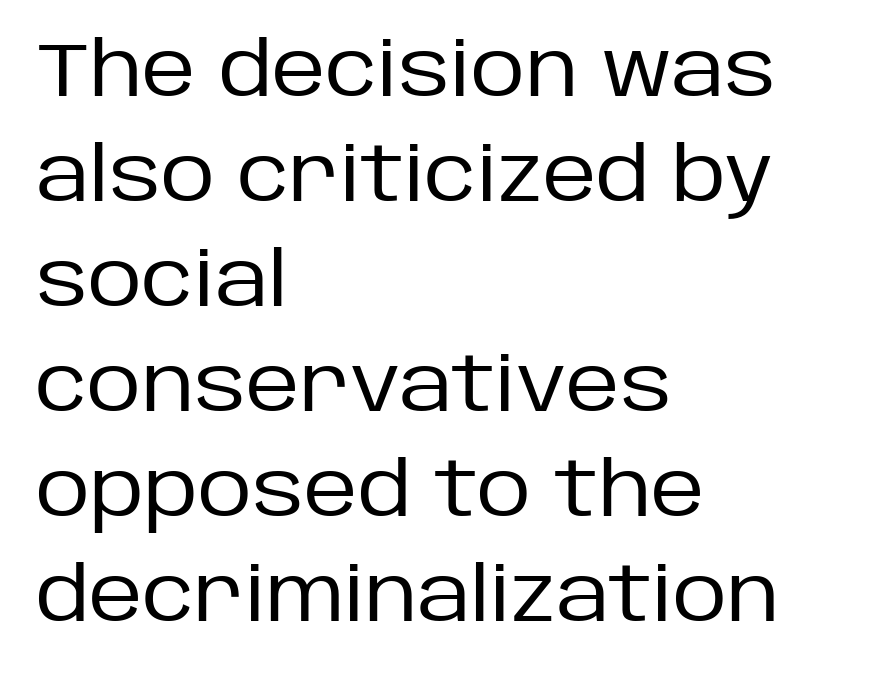
{"serif": "no", "italic": "no", "bold": "no", "weight": "regular", "width": "normal", "stroke_contrast": "low", "x_height": "large", "monospaced": "no", "underline": "no", "align": "left", "line_spacing": "normal", "line_spacing_ratio": 1.4, "letter_spacing": "normal", "letter_spacing_em": 0.0, "glyph_px": 75}
